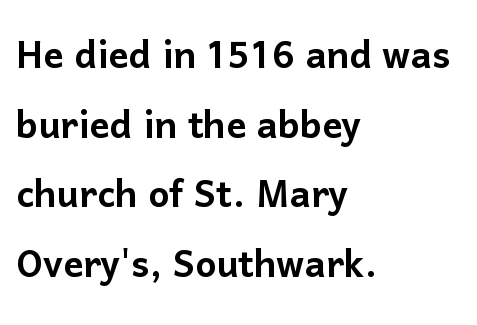
Q: Is the text italic (slanted)? A: No, it is upright.
Q: Is the typeface a serif or a sans-serif typeface? A: Sans-serif.
Q: Is the text underlined? A: No.
Q: How is the paragraph aligned? A: Left-aligned.
Q: Is the spacing between letters normal or unusually wide? A: Normal.
Q: Is the spacing between lines tight, normal or loose? A: Normal.
Q: Width (condensed, normal, or wide)? A: Normal.
Q: Stroke contrast? A: Low.
Q: x-height? A: Medium.
Q: Monospaced? A: No.
